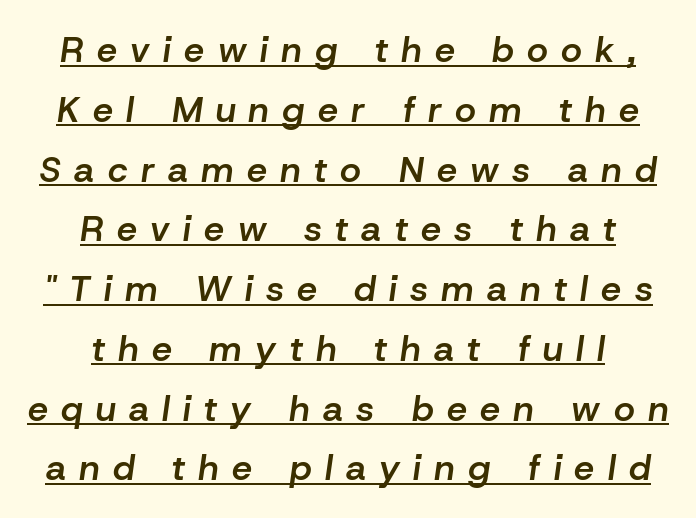
The whole block is typeset with a tilt. The rendering uses natural spacing where letterforms have individual widths. Short note: letters widely spaced. Decoration check: the copy is underlined.
